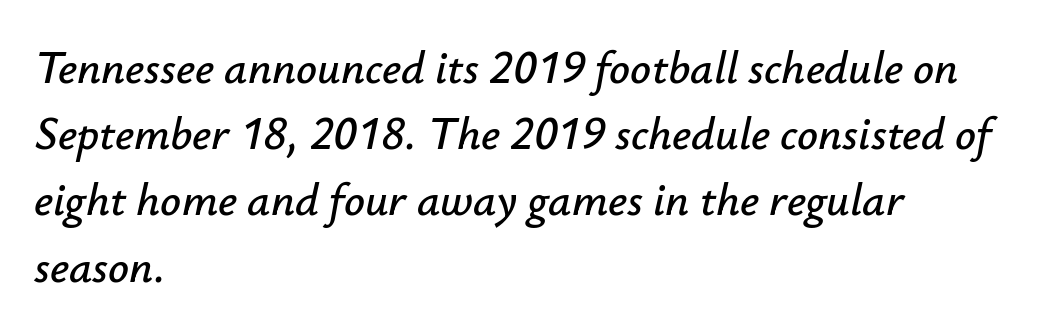
The image shows 46 px text type, italic (leaning right); set left-aligned, normal line spacing (1.44x), normal letter spacing, not underlined; low stroke contrast and a small x-height.
